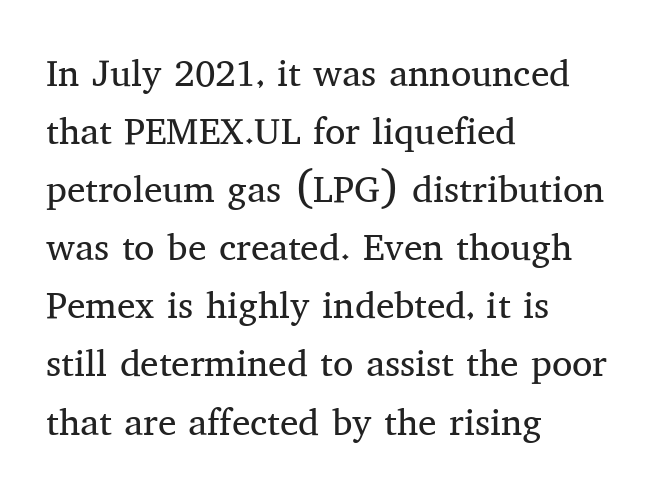
Q: Is the text bold? A: No.
Q: Is the text italic (slanted)? A: No, it is upright.
Q: Is the typeface a serif or a sans-serif typeface? A: Serif.
Q: Is the text underlined? A: No.
Q: How is the paragraph aligned? A: Left-aligned.
Q: Is the spacing between letters normal or unusually wide? A: Normal.
Q: Is the spacing between lines tight, normal or loose? A: Normal.
Q: Width (condensed, normal, or wide)? A: Normal.
Q: Stroke contrast? A: Medium.
Q: x-height? A: Medium.
Q: Monospaced? A: No.
